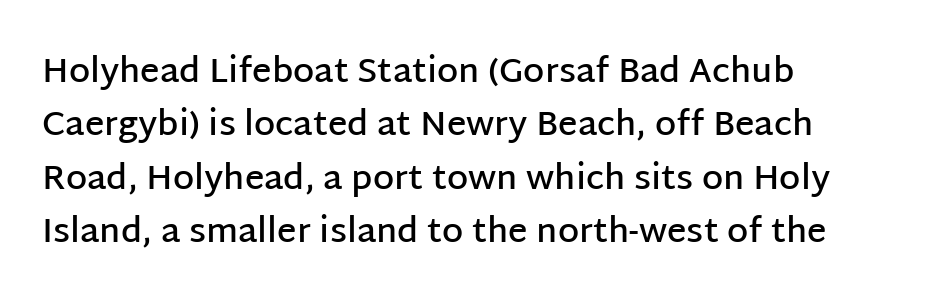
The image shows 34 px semibold sans-serif type, upright; set left-aligned, normal line spacing (1.57x), normal letter spacing, not underlined; low stroke contrast and a large x-height.
